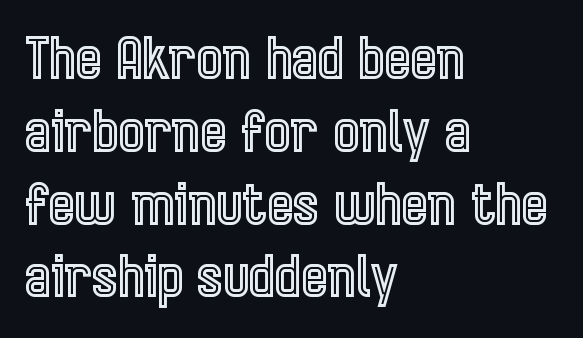
The image shows 56 px condensed type, upright; set left-aligned, normal line spacing (1.3x), normal letter spacing, not underlined; a medium x-height.
